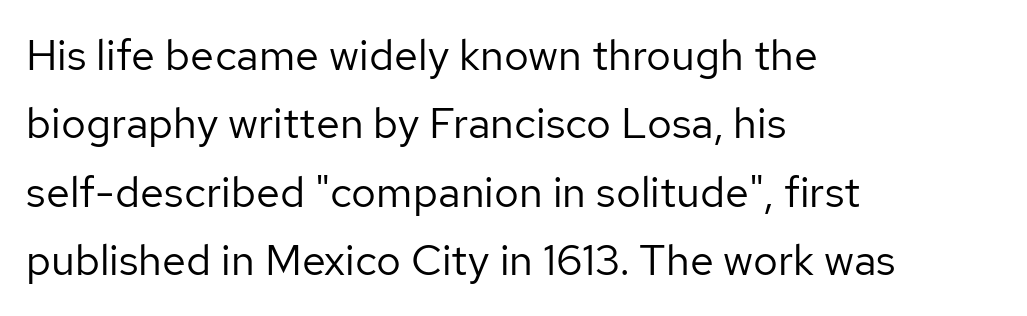
{"serif": "no", "italic": "no", "bold": "no", "weight": "regular", "width": "normal", "stroke_contrast": "low", "x_height": "medium", "monospaced": "no", "underline": "no", "align": "left", "line_spacing": "normal", "line_spacing_ratio": 1.59, "letter_spacing": "normal", "letter_spacing_em": 0.0, "glyph_px": 43}
